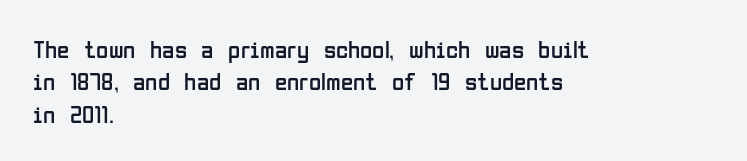
The words here are not underlined. Whoever set this chose a conventional vertical rhythm. Honestly, the letter spacing is just normal — you wouldn't notice it. Tall strokes in this sample are plumb rather than angled. Compared with a centered layout, this one pins lines to the left instead. The weight tops out at a normal text grade.
